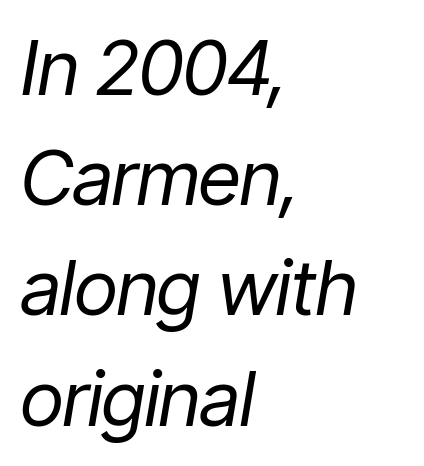
Q: Is the text bold? A: No.
Q: Is the text italic (slanted)? A: Yes, it leans right by about 9 degrees.
Q: Is the text underlined? A: No.
Q: How is the paragraph aligned? A: Left-aligned.
Q: Is the spacing between letters normal or unusually wide? A: Normal.
Q: Is the spacing between lines tight, normal or loose? A: Normal.
Q: Width (condensed, normal, or wide)? A: Condensed.
Q: Stroke contrast? A: Low.
Q: x-height? A: Medium.
Q: Monospaced? A: No.
